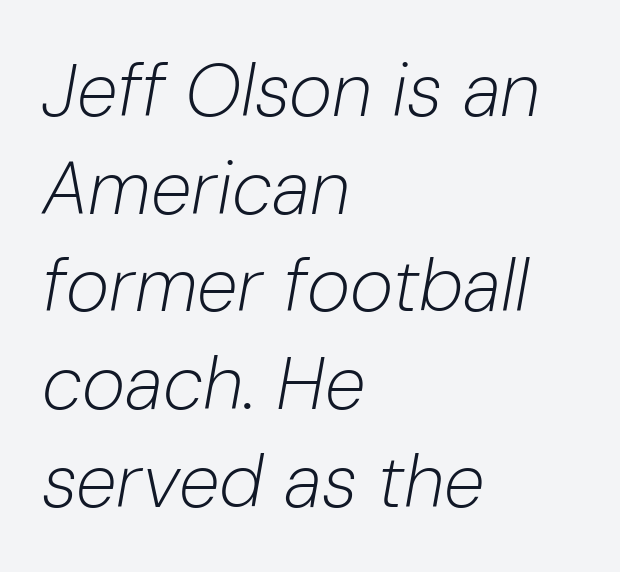
{"italic": "yes", "lean": "right", "slant_degrees": 10, "bold": "no", "weight": "light", "width": "normal", "stroke_contrast": "low", "x_height": "medium", "monospaced": "no", "underline": "no", "align": "left", "line_spacing": "normal", "line_spacing_ratio": 1.32, "letter_spacing": "normal", "letter_spacing_em": 0.0, "glyph_px": 74}
